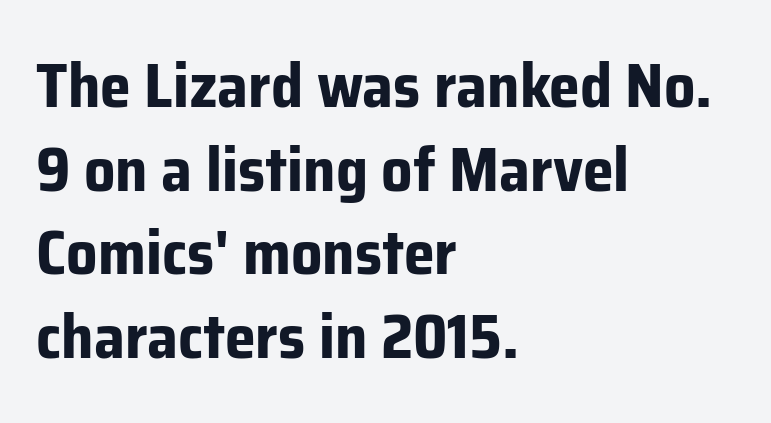
A typesetter would call this proportional, since set widths differ per character. Vertically, the passage feels balanced, rows spaced as you'd expect. These words are printed bold, with thick strokes throughout. The letters stand straight up with perfectly vertical stems.
